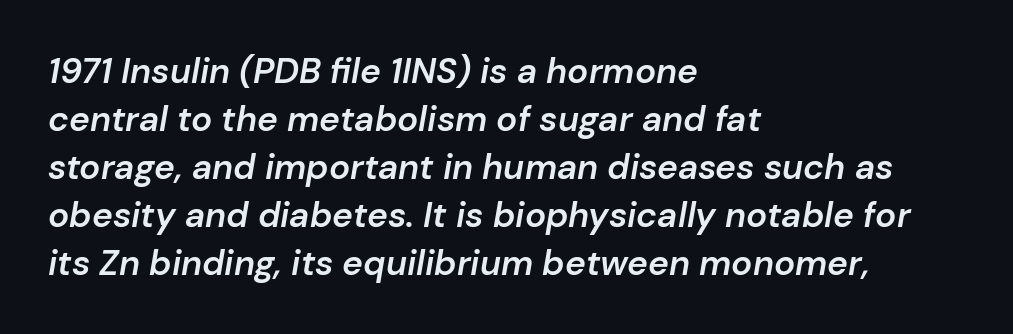
Successive baselines arrive at the customary interval. The passage shown is typed in a proportional face where columns would drift. The passage is arranged the way most books set body copy — flush left. Quick note: italic. Notice the strokes are somewhat thickened but not fully heavy: this is a semibold.
